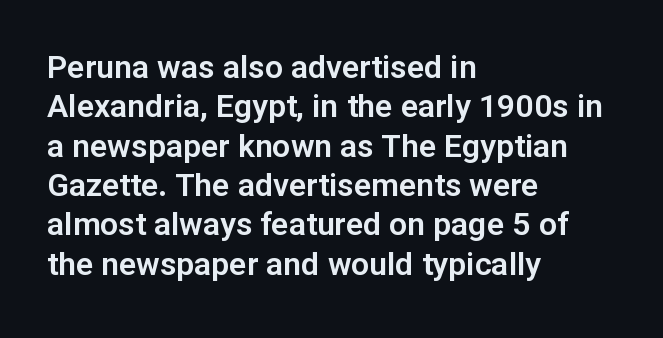
The image shows 32 px sans-serif type, upright; set left-aligned, line spacing 1.23x, normal letter spacing, not underlined; low stroke contrast and a medium x-height.
